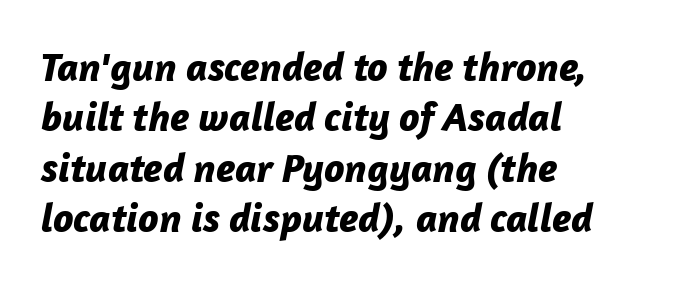
The image shows 41 px bold type, italic (leaning right); set left-aligned, line spacing 1.23x, normal letter spacing, not underlined; low stroke contrast and a medium x-height.
